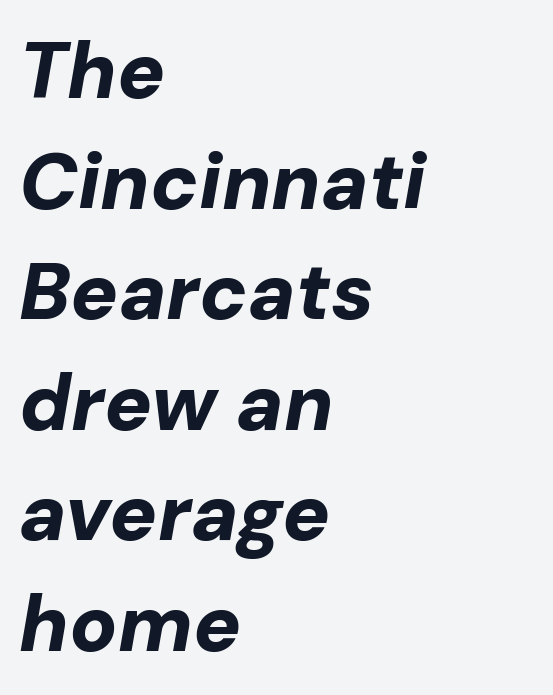
The image shows 79 px bold type, italic (leaning right); set left-aligned, normal line spacing (1.4x), normal letter spacing, not underlined; low stroke contrast and a medium x-height.
